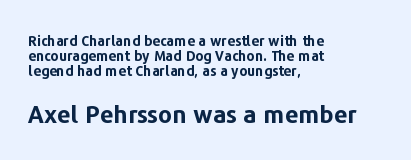
The words here are not underlined. Compare the two chunks: the lower has the greater cap height. When letters stand straight like this, we call the style roman or upright. Interline gaps are noticeably narrow in this sample.
